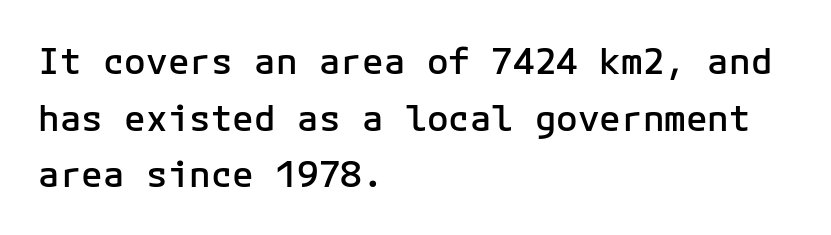
{"serif": "no", "italic": "no", "bold": "semi", "weight": "semibold", "width": "normal", "stroke_contrast": "low", "x_height": "medium", "underline": "no", "align": "left", "line_spacing": "normal", "line_spacing_ratio": 1.57, "letter_spacing": "normal", "letter_spacing_em": 0.0, "glyph_px": 36}
